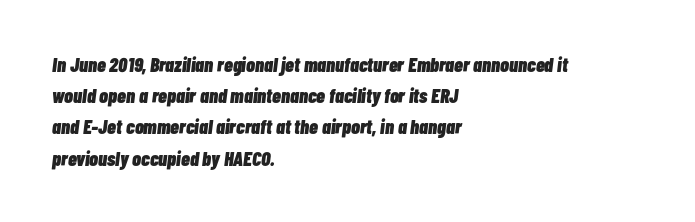
Q: Is the text bold? A: Yes.
Q: Is the text italic (slanted)? A: Yes, it leans right by about 7 degrees.
Q: Is the text underlined? A: No.
Q: How is the paragraph aligned? A: Left-aligned.
Q: Is the spacing between letters normal or unusually wide? A: Normal.
Q: Is the spacing between lines tight, normal or loose? A: Normal.
